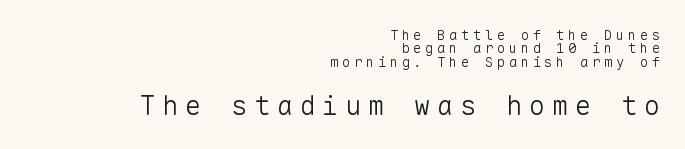
The image shows 27 px text type, upright; set right-aligned, tight line spacing (0.96x), unusually wide letter spacing (+0.25 em), not underlined; the second (bottom) block is 1.93x larger.
